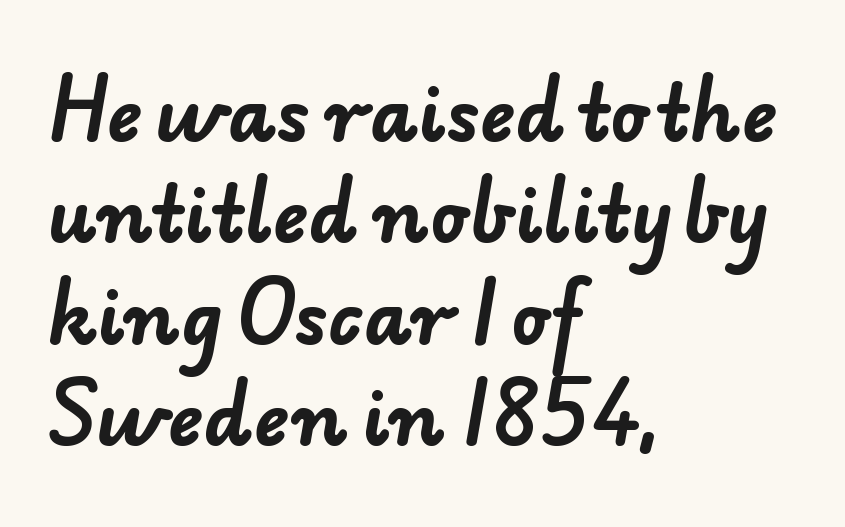
{"serif": "no", "bold": "yes", "weight": "bold", "width": "normal", "stroke_contrast": "low", "x_height": "small", "monospaced": "no", "underline": "no", "align": "left", "line_spacing": "normal", "line_spacing_ratio": 1.37, "letter_spacing": "normal", "letter_spacing_em": 0.0, "glyph_px": 74}
